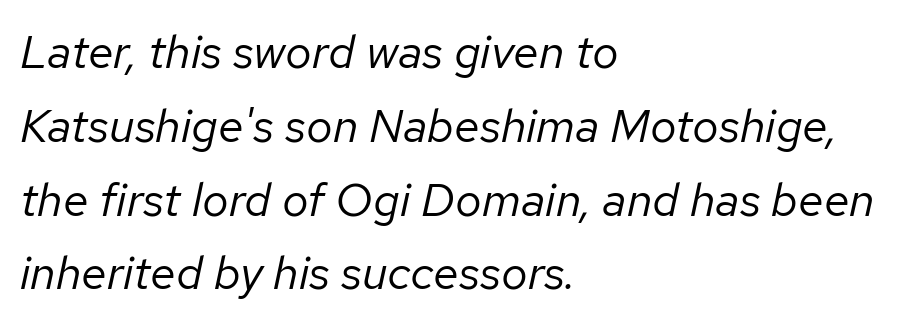
No chunkiness to these letters — they're not bold. If you measured baseline to baseline, you'd find a middling distance. Slant detected: the letters are inclined. The rag falls on the right side of this text block. Check the space under the baseline: it is left empty.
